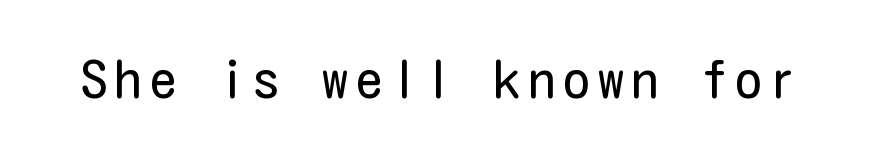
{"serif": "no", "italic": "no", "bold": "no", "weight": "regular", "width": "condensed", "stroke_contrast": "low", "x_height": "medium", "underline": "no", "glyph_px": 53}
